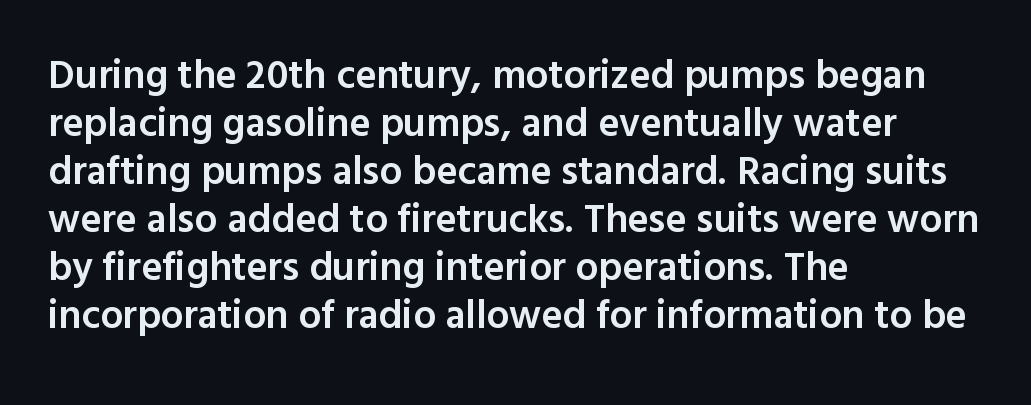
{"serif": "no", "italic": "no", "bold": "semi", "weight": "semibold", "width": "normal", "x_height": "medium", "monospaced": "no", "underline": "no", "align": "left", "line_spacing_ratio": 1.2, "letter_spacing": "normal", "letter_spacing_em": 0.0, "glyph_px": 40}
